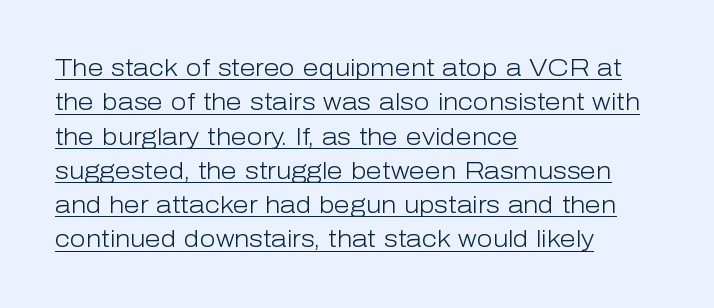
The image shows 23 px text type, upright; set left-aligned, normal line spacing (1.49x), normal letter spacing, underlined.
